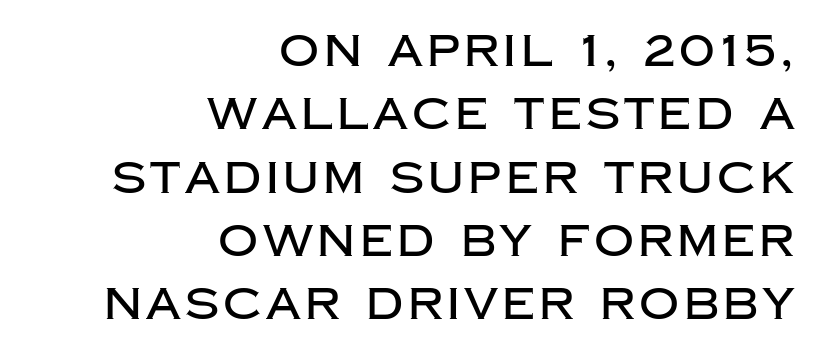
Q: Is the text italic (slanted)? A: No, it is upright.
Q: Is the typeface a serif or a sans-serif typeface? A: Sans-serif.
Q: Is the text underlined? A: No.
Q: How is the paragraph aligned? A: Right-aligned.
Q: Is the spacing between lines tight, normal or loose? A: Normal.
Q: Width (condensed, normal, or wide)? A: Normal.
Q: Stroke contrast? A: Low.
Q: x-height? A: Large.
Q: Monospaced? A: No.
